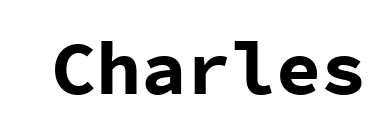
{"serif": "no", "italic": "no", "bold": "yes", "weight": "bold", "width": "normal", "stroke_contrast": "low", "x_height": "medium", "monospaced": "yes", "underline": "no", "letter_spacing": "normal", "letter_spacing_em": 0.0, "glyph_px": 75}
